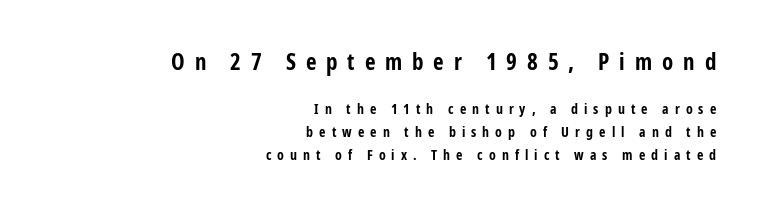
{"italic": "no", "bold": "yes", "underline": "no", "align": "right", "line_spacing": "normal", "line_spacing_ratio": 1.61, "letter_spacing": "wide", "letter_spacing_em": 0.43, "larger_block": "first", "size_ratio": 1.64, "glyph_px": 23}
